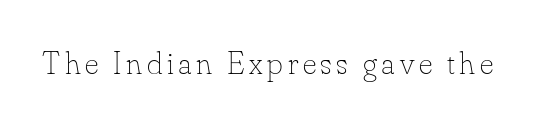
Q: Is the text bold? A: No.
Q: Is the text italic (slanted)? A: No, it is upright.
Q: Is the text underlined? A: No.
Q: Width (condensed, normal, or wide)? A: Normal.
Q: Stroke contrast? A: Low.
Q: x-height? A: Small.
Q: Monospaced? A: No.
